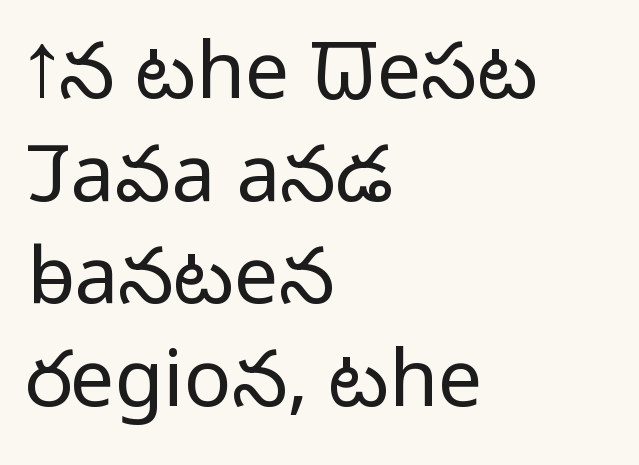
Q: Is the text bold? A: No.
Q: Is the text italic (slanted)? A: No, it is upright.
Q: Is the typeface a serif or a sans-serif typeface? A: Sans-serif.
Q: Is the text underlined? A: No.
Q: How is the paragraph aligned? A: Left-aligned.
Q: Is the spacing between letters normal or unusually wide? A: Normal.
Q: Is the spacing between lines tight, normal or loose? A: Normal.
Q: Width (condensed, normal, or wide)? A: Normal.
Q: Stroke contrast? A: Low.
Q: x-height? A: Medium.
Q: Monospaced? A: No.
